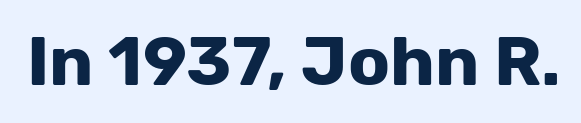
Q: Is the text bold? A: Yes.
Q: Is the text italic (slanted)? A: No, it is upright.
Q: Is the typeface a serif or a sans-serif typeface? A: Sans-serif.
Q: Is the text underlined? A: No.
Q: Is the spacing between letters normal or unusually wide? A: Normal.
Q: Width (condensed, normal, or wide)? A: Normal.
Q: Stroke contrast? A: Low.
Q: x-height? A: Medium.
Q: Monospaced? A: No.
